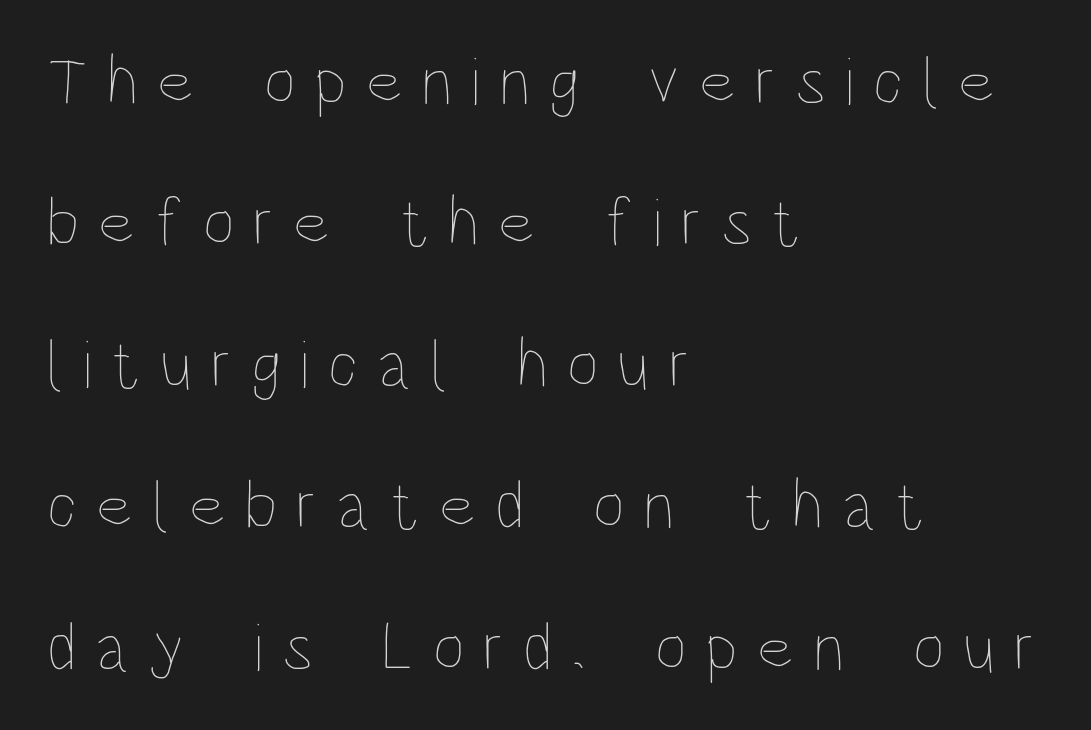
Q: Is the text bold? A: No.
Q: Is the text italic (slanted)? A: No, it is upright.
Q: Is the text underlined? A: No.
Q: How is the paragraph aligned? A: Left-aligned.
Q: Is the spacing between letters normal or unusually wide? A: Unusually wide.
Q: Is the spacing between lines tight, normal or loose? A: Loose.
Q: Width (condensed, normal, or wide)? A: Condensed.
Q: Stroke contrast? A: Low.
Q: x-height? A: Large.
Q: Monospaced? A: No.
